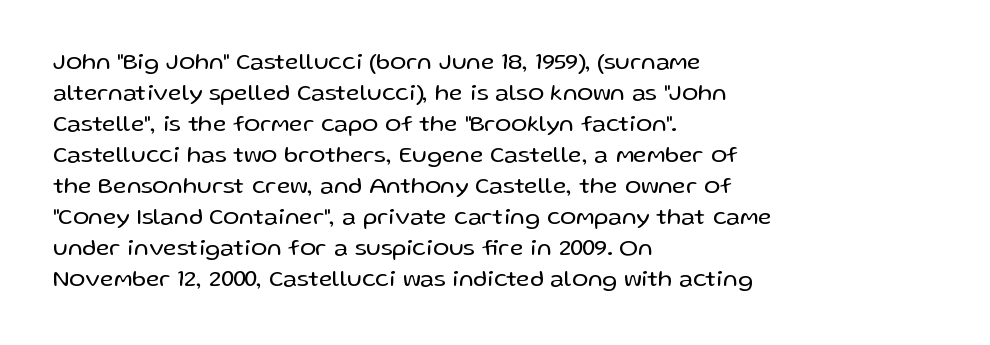
These lines keep a tight, regular rhythm from letter to letter. Notice how descenders clear the ascenders below comfortably — that's standard leading. These lines were composed using upright roman letters. One-word summary of the alignment: left. Nobody drew a line under any word here. The typesetting does not lean heavy: it is not bold.
